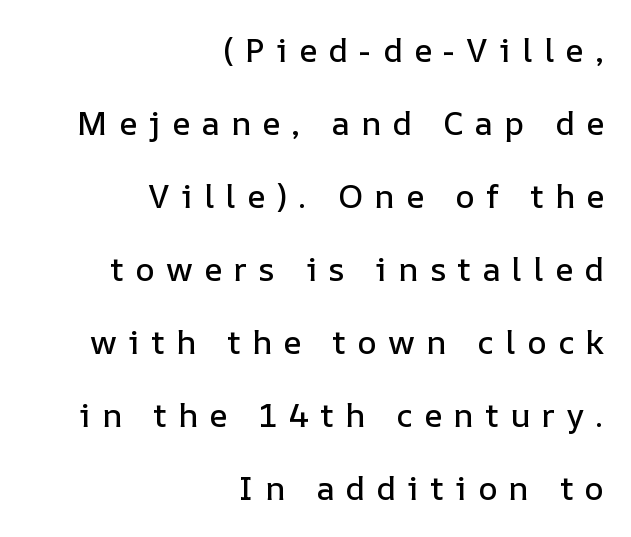
{"italic": "no", "width": "normal", "stroke_contrast": "low", "x_height": "medium", "monospaced": "no", "underline": "no", "align": "right", "line_spacing": "loose", "line_spacing_ratio": 2.21, "letter_spacing": "wide", "letter_spacing_em": 0.34, "glyph_px": 33}
